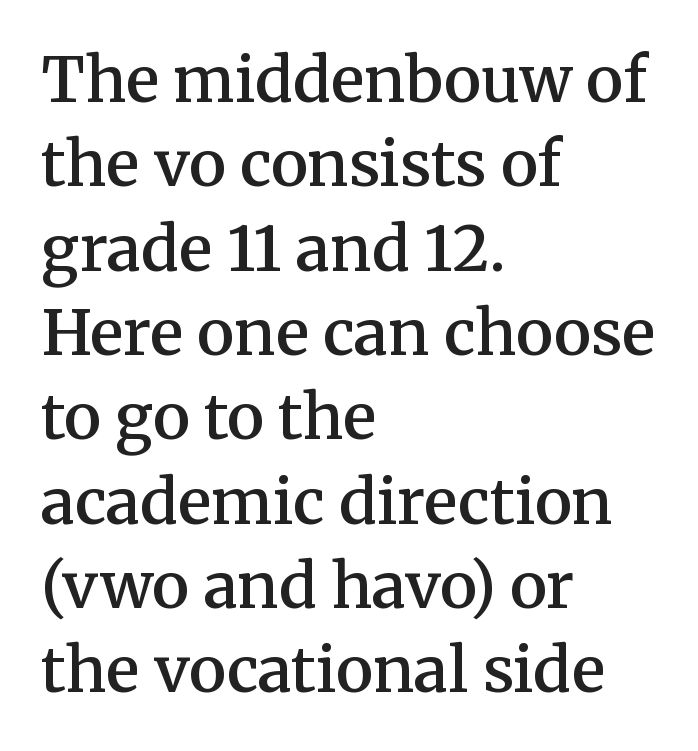
{"serif": "yes", "italic": "no", "bold": "semi", "weight": "semibold", "width": "normal", "stroke_contrast": "medium", "x_height": "medium", "monospaced": "no", "underline": "no", "align": "left", "line_spacing": "normal", "line_spacing_ratio": 1.36, "letter_spacing": "normal", "letter_spacing_em": 0.0, "glyph_px": 62}
